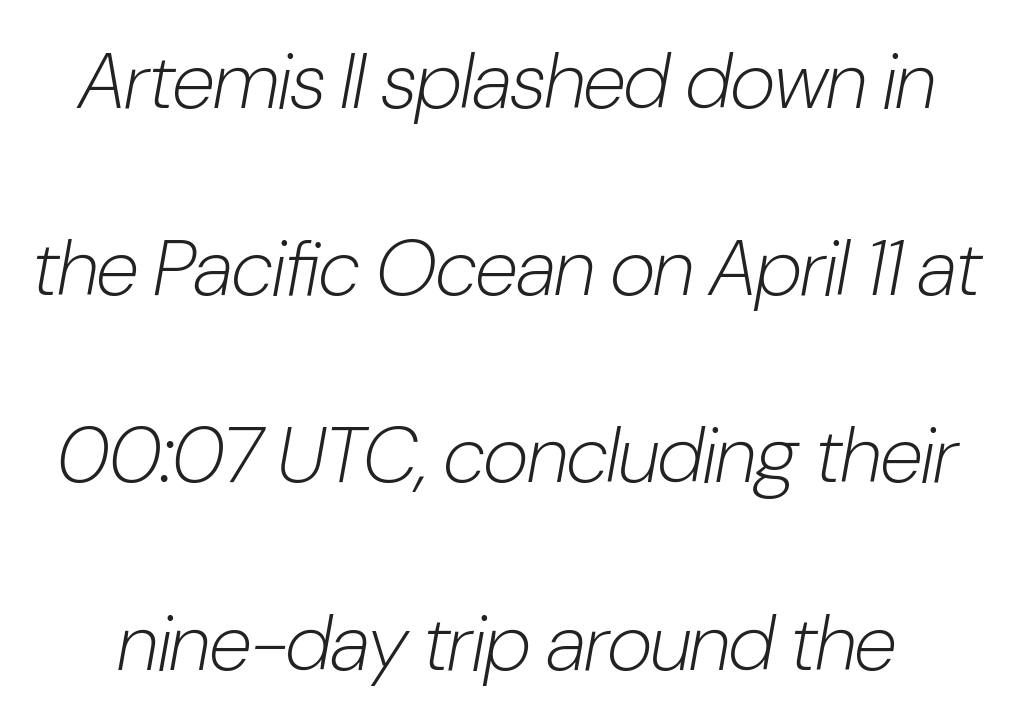
{"italic": "yes", "lean": "right", "slant_degrees": 10, "bold": "no", "weight": "light", "width": "condensed", "stroke_contrast": "low", "x_height": "medium", "monospaced": "no", "underline": "no", "line_spacing": "loose", "line_spacing_ratio": 2.37, "letter_spacing": "normal", "letter_spacing_em": 0.0, "glyph_px": 79}
